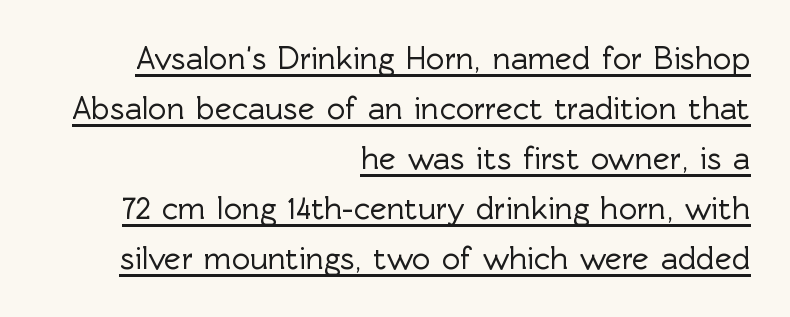
You can see a thin bar hugging the bottom of the glyphs. The type sits square on the baseline with zero lean. Vertically, the passage feels balanced, rows spaced as you'd expect. Glyph-to-glyph distance matches everyday printed text. Font category for this specimen: sans-serif.
